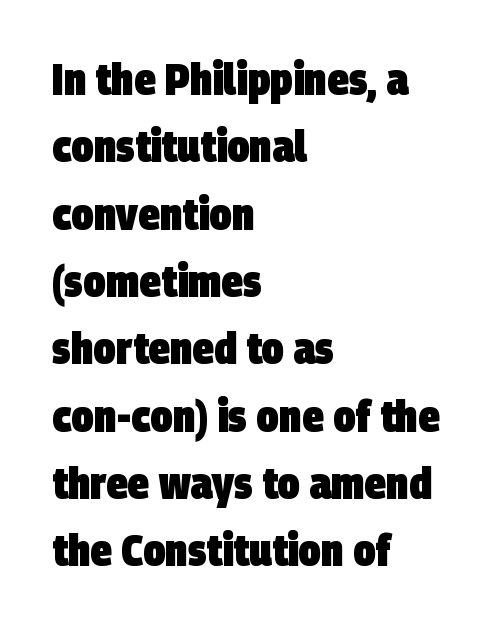
There is no visible air inserted between adjacent glyphs. The letters are bold, with thick, heavy strokes. Looks like regular typesetting: each glyph gets only the width it needs. Rows of type keep a routine distance in the vertical direction. The letters carry no serifs — their stems end cleanly without finishing strokes.
